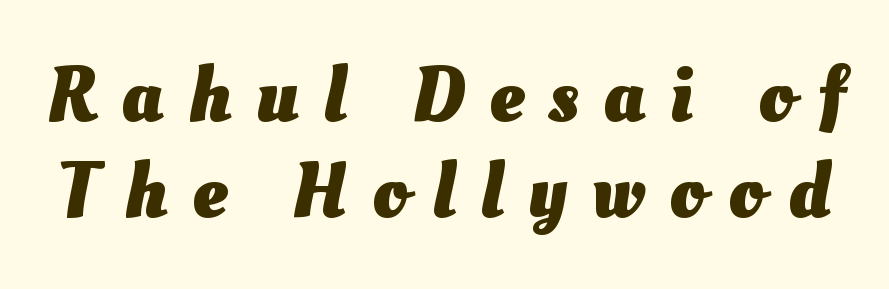
The image shows 79 px heavy type; set line spacing 1.22x, unusually wide letter spacing (+0.31 em), not underlined; medium stroke contrast and a small x-height.
